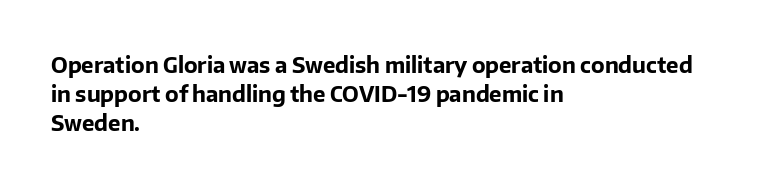
{"italic": "no", "bold": "yes", "underline": "no", "align": "left", "line_spacing": "normal", "line_spacing_ratio": 1.39, "letter_spacing": "normal", "letter_spacing_em": 0.0, "glyph_px": 21}
